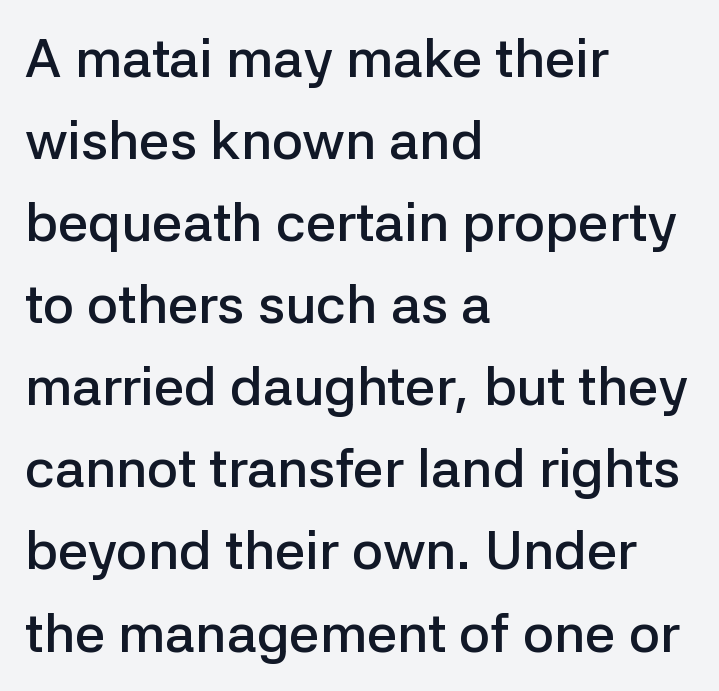
The image shows 54 px semibold sans-serif type, upright; set left-aligned, normal line spacing (1.52x), normal letter spacing, not underlined; low stroke contrast and a medium x-height.
